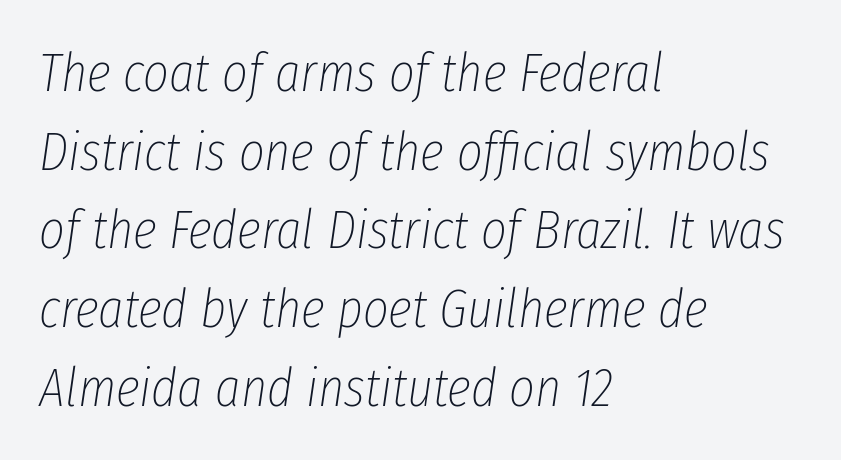
Nobody touched the tracking dial on this one. A typesetter would call this proportional, since set widths differ per character. The paragraph shown leans on its left margin. Each stroke keeps to a modest, everyday thickness or less. A bare baseline throughout the passage.
